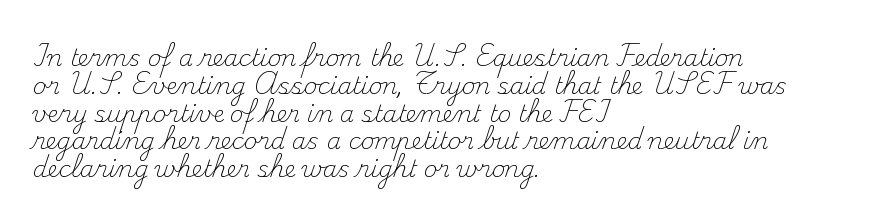
Typeset ragged right — the left edge is the straight one. The gaps between neighbouring characters are ordinary and unremarkable. No letter is thick-stroked: the sample isn't bold. Lines of text with bare space underneath.
